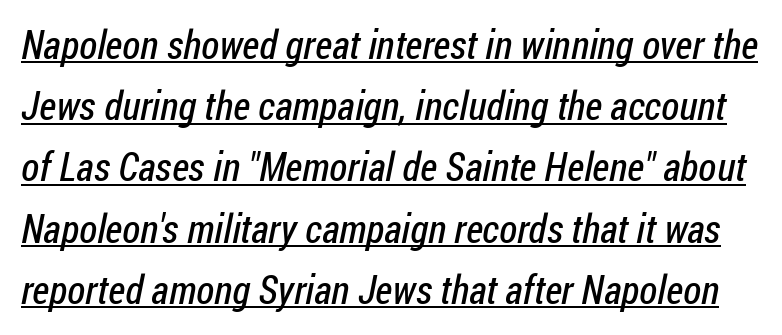
Horizontal bands of white between lines are of average thickness. Stems here are at most as thick as an everyday book face. A sans-serif font was chosen for this passage. Caption: lettering with a line underneath. Short note: letters normally spaced. The passage shown is typed in a proportional face where columns would drift.
